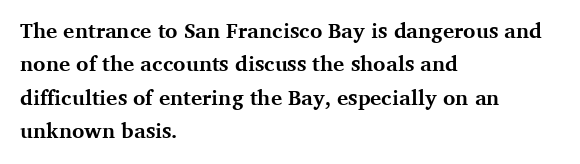
The image shows 21 px bold type, upright; set left-aligned, normal line spacing (1.59x), normal letter spacing, not underlined.
